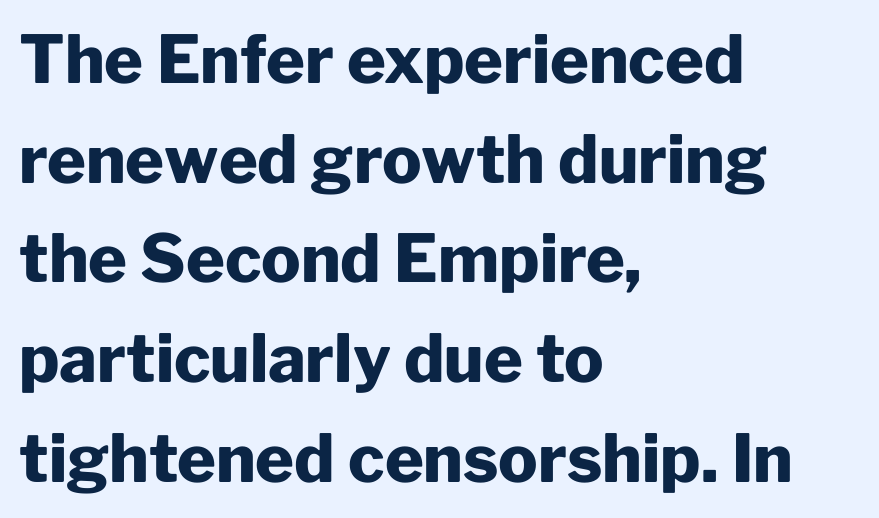
Descender tails drop into unmarked territory. Think of a printed novel: that variable character pitch is what you see here. Honestly, the row spacing looks completely unremarkable. On the weight axis this lands at bold, roughly 700. In CSS terms this would be text-align: left.
